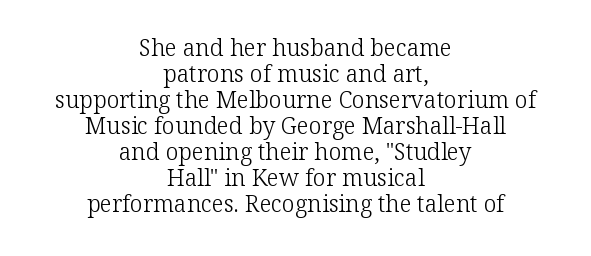
Descenders are the only things crossing below the line. Nope, not italic — everything's standing straight. Weight: regular or lighter. Cramped leading. Words appear dense and cohesive because spacing is normal.
